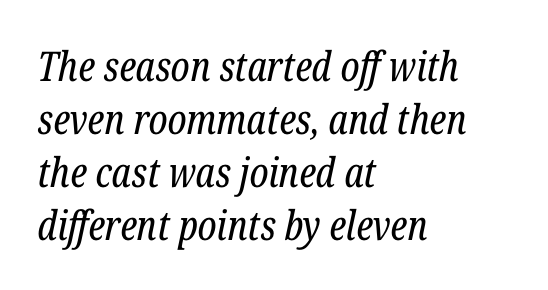
The words here are not underlined. The font family rendered here belongs to the serif group. Caption: face not bold, strokes unweighted. You could call the tracking neutral — neither tight nor loose. Tall strokes in this sample are angled rather than plumb. The rows are spaced the way most documents space them.
